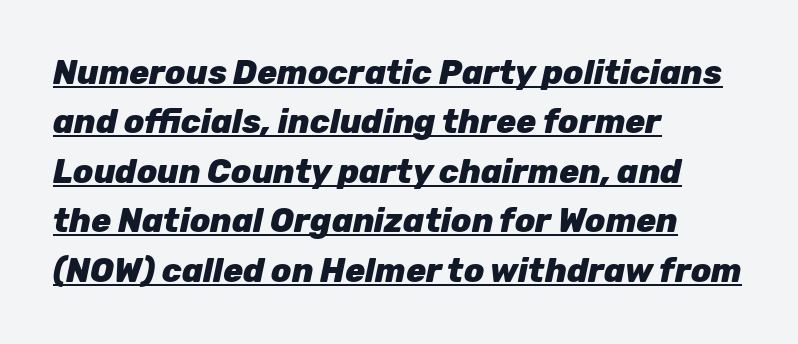
The image shows 33 px heavy type, italic (leaning right); set left-aligned, normal line spacing (1.5x), normal letter spacing, underlined; low stroke contrast and a medium x-height.
